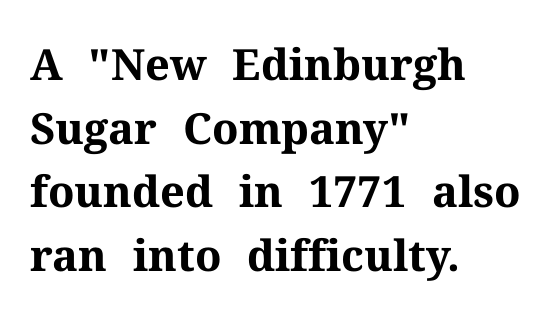
{"serif": "yes", "italic": "no", "bold": "yes", "weight": "bold", "width": "normal", "stroke_contrast": "medium", "x_height": "medium", "monospaced": "no", "underline": "no", "align": "left", "line_spacing": "normal", "line_spacing_ratio": 1.48, "letter_spacing": "normal", "letter_spacing_em": 0.0, "glyph_px": 43}
